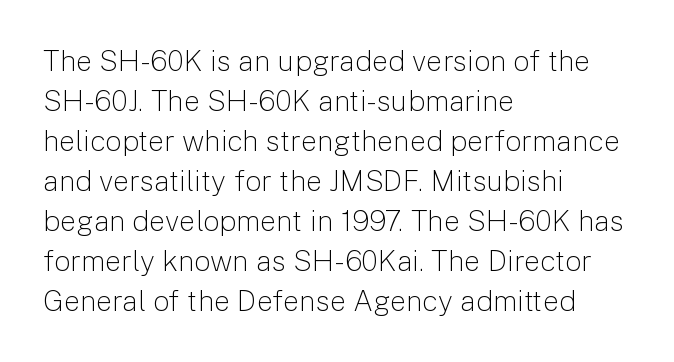
The image shows 29 px light sans-serif type, upright; set left-aligned, normal line spacing (1.38x), normal letter spacing, not underlined; low stroke contrast and a medium x-height.
